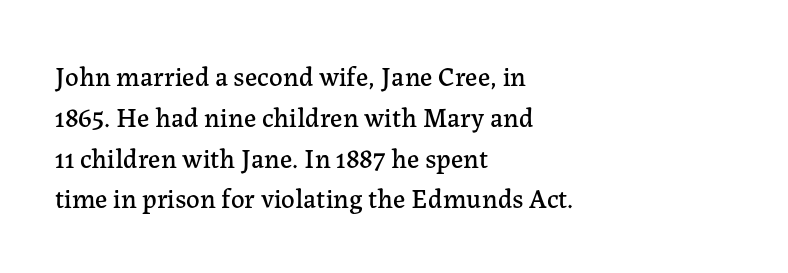
The image shows 27 px text type, upright; set left-aligned, normal line spacing (1.51x), normal letter spacing, not underlined.
